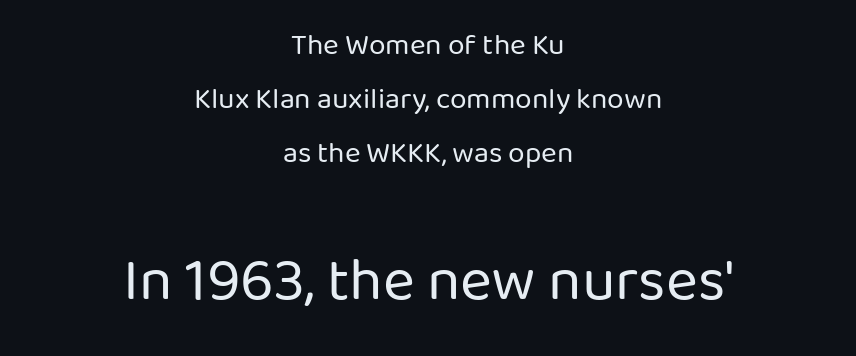
Which chunk is bigger? The second one — the bottom block dwarfs the top. In terms of letterspacing, this is plain default setting. Teacher's note: observe the equal gaps on both sides — that is centered alignment. Check the space under the baseline: it is left empty. Looks like regular typesetting: each glyph gets only the width it needs.
